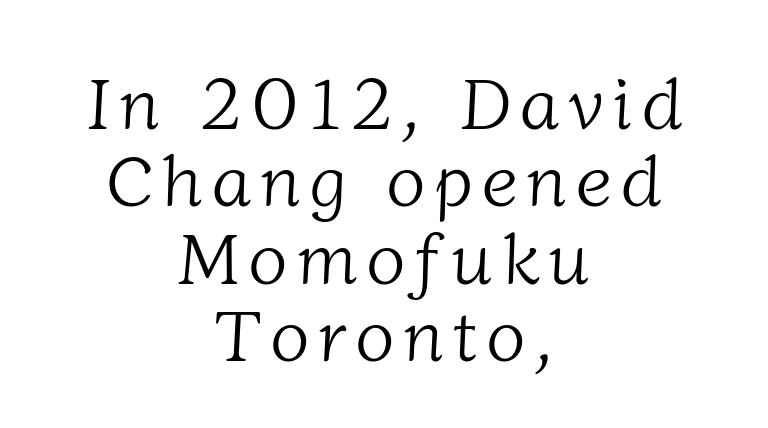
Q: Is the text bold? A: No.
Q: Is the typeface a serif or a sans-serif typeface? A: Serif.
Q: Is the text underlined? A: No.
Q: How is the paragraph aligned? A: Centered.
Q: Is the spacing between lines tight, normal or loose? A: Tight.
Q: Width (condensed, normal, or wide)? A: Normal.
Q: Stroke contrast? A: Low.
Q: x-height? A: Medium.
Q: Monospaced? A: No.
